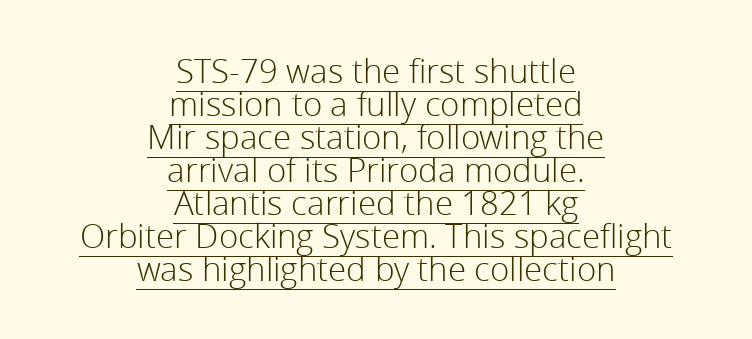
Q: Is the text bold? A: No.
Q: Is the text italic (slanted)? A: No, it is upright.
Q: Is the typeface a serif or a sans-serif typeface? A: Sans-serif.
Q: Is the text underlined? A: Yes.
Q: How is the paragraph aligned? A: Centered.
Q: Is the spacing between letters normal or unusually wide? A: Normal.
Q: Is the spacing between lines tight, normal or loose? A: Tight.
Q: Width (condensed, normal, or wide)? A: Normal.
Q: Stroke contrast? A: Low.
Q: x-height? A: Medium.
Q: Monospaced? A: No.
